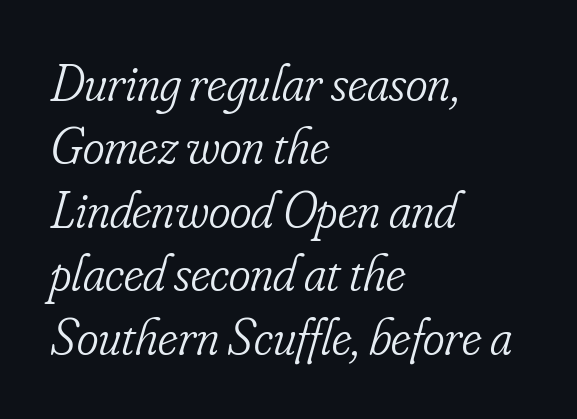
{"serif": "yes", "italic": "yes", "lean": "right", "slant_degrees": 16, "bold": "no", "weight": "light", "width": "condensed", "stroke_contrast": "low", "x_height": "small", "monospaced": "no", "underline": "no", "align": "left", "line_spacing_ratio": 1.22, "letter_spacing": "normal", "letter_spacing_em": 0.0, "glyph_px": 52}
